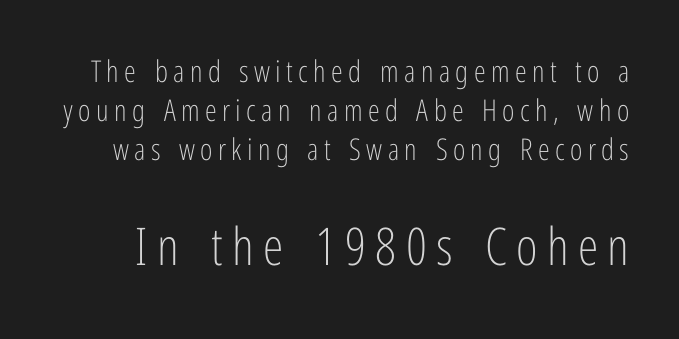
Q: Is the text bold? A: No.
Q: Is the text italic (slanted)? A: No, it is upright.
Q: Is the typeface a serif or a sans-serif typeface? A: Sans-serif.
Q: Is the text underlined? A: No.
Q: Is the spacing between lines tight, normal or loose? A: Normal.
Q: Which block of text is set in a larger size, the first (top) or the second (bottom)? A: The second (bottom) one.
Q: Width (condensed, normal, or wide)? A: Condensed.
Q: Stroke contrast? A: Low.
Q: x-height? A: Medium.
Q: Monospaced? A: No.
